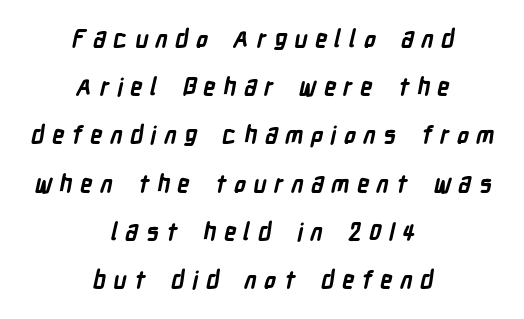
The image shows 24 px bold type; set centered, loose line spacing (2.01x), unusually wide letter spacing (+0.31 em), not underlined.
